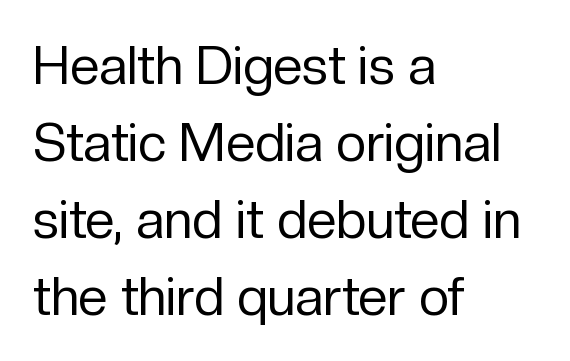
Q: Is the text bold? A: No.
Q: Is the text italic (slanted)? A: No, it is upright.
Q: Is the typeface a serif or a sans-serif typeface? A: Sans-serif.
Q: Is the text underlined? A: No.
Q: How is the paragraph aligned? A: Left-aligned.
Q: Is the spacing between letters normal or unusually wide? A: Normal.
Q: Is the spacing between lines tight, normal or loose? A: Normal.
Q: Width (condensed, normal, or wide)? A: Normal.
Q: Stroke contrast? A: Low.
Q: x-height? A: Medium.
Q: Monospaced? A: No.
